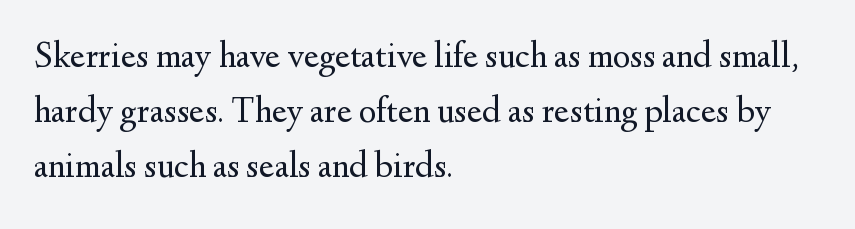
Q: Is the text bold? A: No.
Q: Is the text italic (slanted)? A: No, it is upright.
Q: Is the typeface a serif or a sans-serif typeface? A: Serif.
Q: Is the text underlined? A: No.
Q: How is the paragraph aligned? A: Left-aligned.
Q: Is the spacing between letters normal or unusually wide? A: Normal.
Q: Is the spacing between lines tight, normal or loose? A: Normal.
Q: Width (condensed, normal, or wide)? A: Normal.
Q: Stroke contrast? A: Medium.
Q: x-height? A: Small.
Q: Monospaced? A: No.
